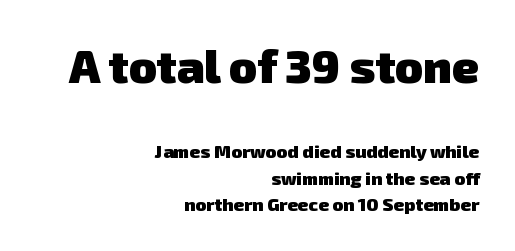
Large over small — that's the arrangement of the two blocks here. Check under the words: just untouched page. Here the designer chose a conventional face with non-uniform glyph widths. Look at the tracking — it's just the regular setting, nothing added. Each letter's strokes conclude bluntly, with no projecting serifs.
